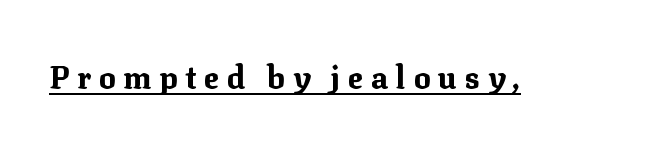
Q: Is the text bold? A: Yes.
Q: Is the text italic (slanted)? A: No, it is upright.
Q: Is the typeface a serif or a sans-serif typeface? A: Serif.
Q: Is the text underlined? A: Yes.
Q: Is the spacing between letters normal or unusually wide? A: Unusually wide.
Q: Width (condensed, normal, or wide)? A: Normal.
Q: Stroke contrast? A: Medium.
Q: x-height? A: Medium.
Q: Monospaced? A: No.
